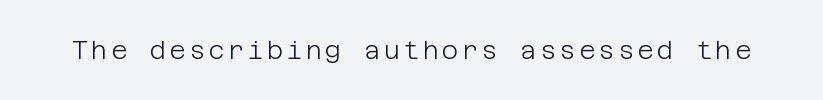
{"italic": "no", "bold": "no", "underline": "no", "glyph_px": 25}
